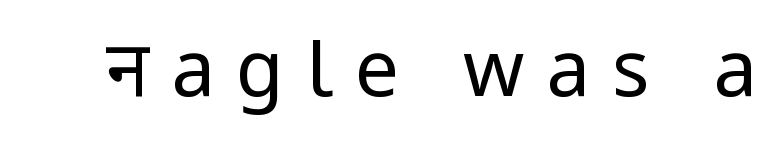
Stroke thickness stays within the range of a standard reading face or lighter. Posture: straight, roman, zero tilt. Note: no serifs on the glyphs. Someone cranked the tracking dial way up on this one. Character widths vary here, with narrow letters taking less room than wide ones.
